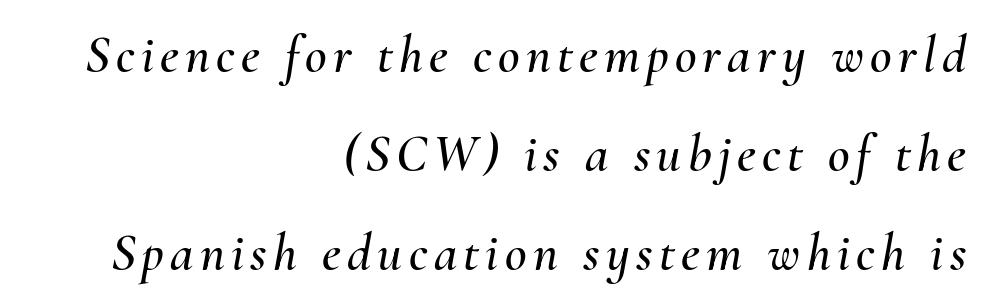
Q: Is the text italic (slanted)? A: Yes, it leans right by about 10 degrees.
Q: Is the text underlined? A: No.
Q: How is the paragraph aligned? A: Right-aligned.
Q: Width (condensed, normal, or wide)? A: Normal.
Q: Stroke contrast? A: Medium.
Q: x-height? A: Small.
Q: Monospaced? A: No.
